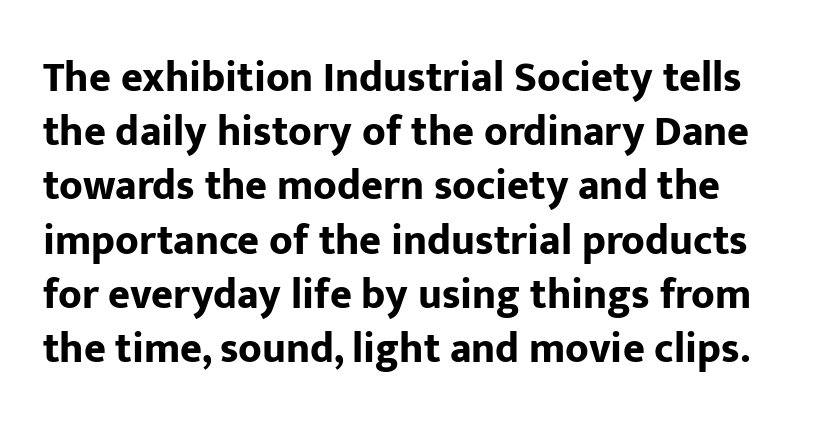
{"serif": "no", "italic": "no", "bold": "yes", "weight": "bold", "width": "normal", "stroke_contrast": "low", "x_height": "medium", "monospaced": "no", "underline": "no", "line_spacing": "normal", "line_spacing_ratio": 1.29, "letter_spacing": "normal", "letter_spacing_em": 0.0, "glyph_px": 42}
